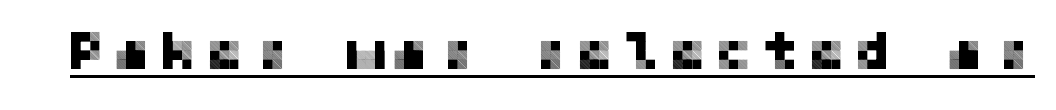
This sample uses an upright cut, with every glyph sitting square on the baseline. In terms of letterform style, serifs are entirely absent. Notice how a bar underscores the lettering throughout.
